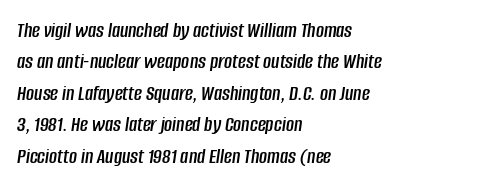
{"italic": "yes", "lean": "right", "slant_degrees": 8, "underline": "no", "align": "left", "line_spacing": "normal", "line_spacing_ratio": 1.43, "letter_spacing": "normal", "letter_spacing_em": 0.0, "glyph_px": 22}
